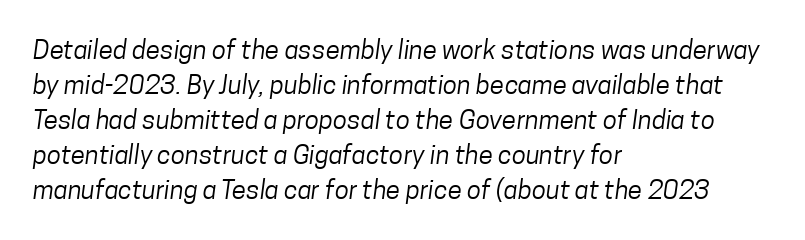
Q: Is the text bold? A: No.
Q: Is the text underlined? A: No.
Q: How is the paragraph aligned? A: Left-aligned.
Q: Is the spacing between letters normal or unusually wide? A: Normal.
Q: Is the spacing between lines tight, normal or loose? A: Normal.
